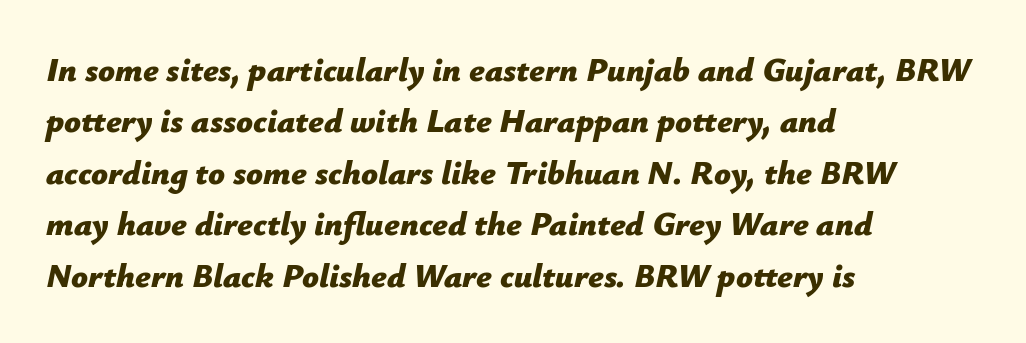
The image shows 33 px bold type, italic (leaning right); set left-aligned, normal line spacing (1.56x), normal letter spacing, not underlined; low stroke contrast and a medium x-height.
